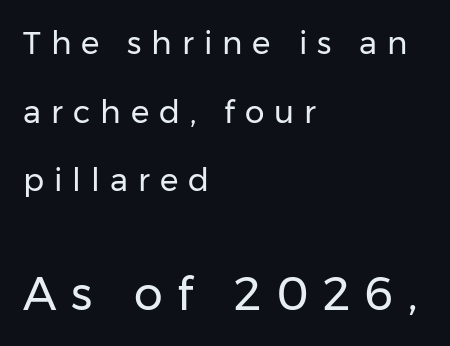
Is the type heavy? It reads as light-to-regular instead. Font category for this specimen: sans-serif. The lower block of text is set noticeably larger than the block above it. These lines are rendered in a variable-pitch font.
